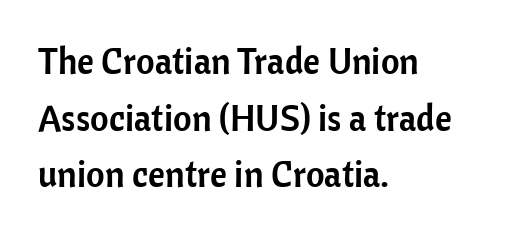
Note the varied advance widths — an 'i' is clearly narrower than an 'm'. The foot of each line stays bare and open. Check where the strokes stop: nothing finishes them off — pure sans. The lettering stays uniformly vertical, giving the passage a roman look. Spacing between characters is what you'd get straight out of the box. Leading matches the norm, producing a regular column.
